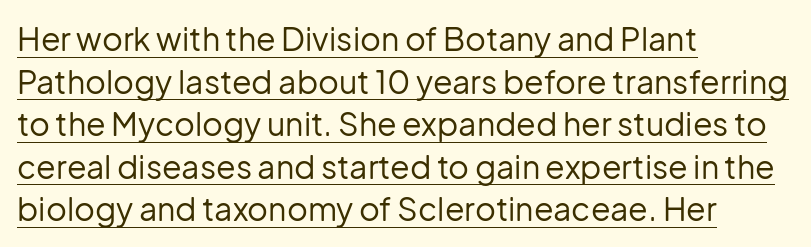
{"serif": "no", "italic": "no", "bold": "no", "weight": "regular", "width": "normal", "stroke_contrast": "low", "x_height": "medium", "monospaced": "no", "underline": "yes", "align": "left", "line_spacing": "normal", "line_spacing_ratio": 1.33, "letter_spacing": "normal", "letter_spacing_em": 0.0, "glyph_px": 32}
